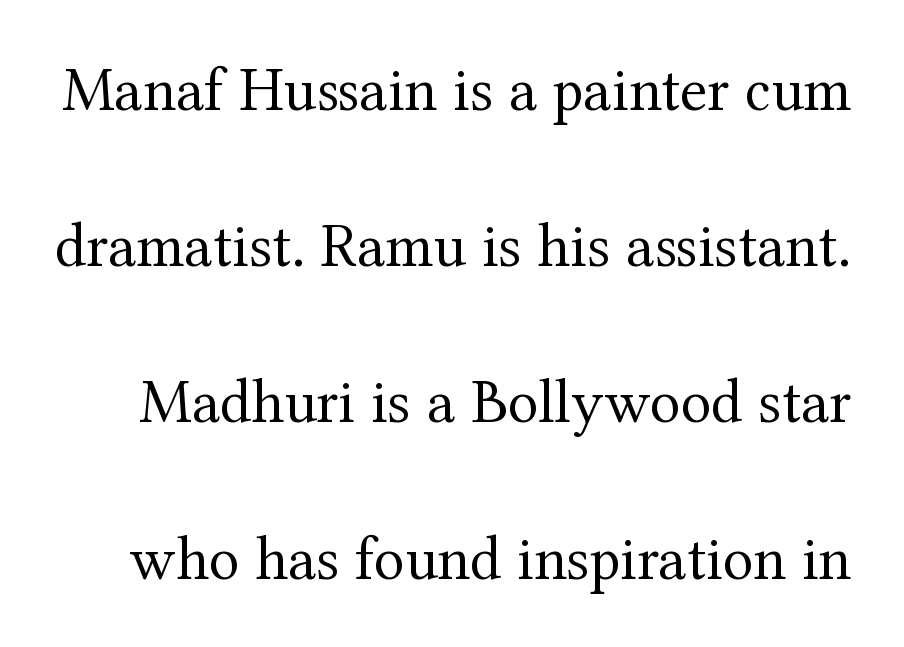
{"serif": "yes", "italic": "no", "bold": "no", "weight": "regular", "width": "normal", "stroke_contrast": "medium", "x_height": "medium", "monospaced": "no", "underline": "no", "line_spacing": "loose", "line_spacing_ratio": 2.48, "letter_spacing": "normal", "letter_spacing_em": 0.0, "glyph_px": 63}
